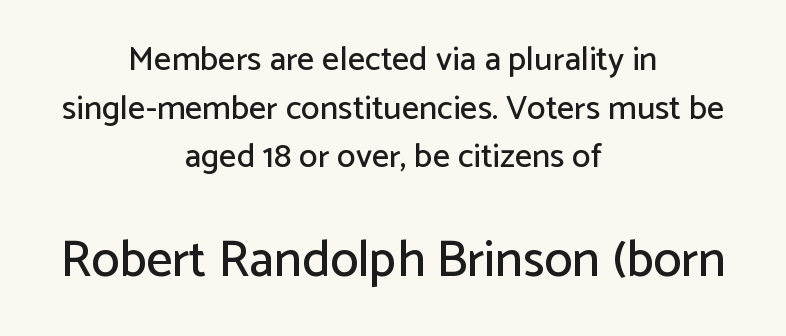
I'd call this a sans setting — the letters go barefoot. Underlining? Definitely not there. Visually, the bottom section dominates because its glyphs are scaled up. Looks like regular typesetting: each glyph gets only the width it needs. Notice how descenders clear the ascenders below comfortably — that's standard leading.
